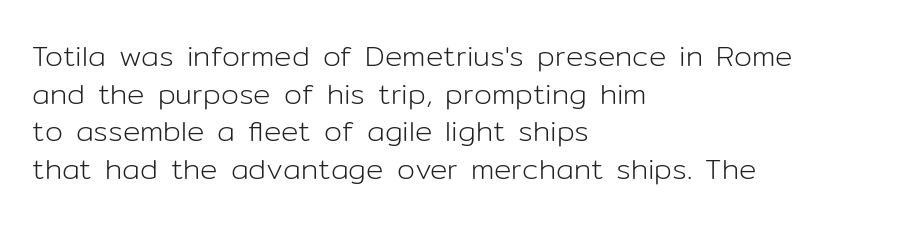
Typographically, this falls in the sans-serif category. The space beneath each line is pristine and unruled. Spacing verdict: proportional, widths tailored to each character. The lines in this sample share a left origin and differ only in where they stop. The letters stand straight up with perfectly vertical stems.
